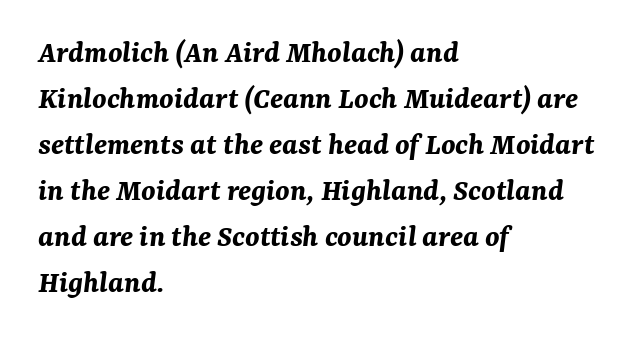
If you drew a line through each stem, it would be angled. This sample keeps an unexceptional amount of space between lines. Weight check: bold — yes, fully. The strip under each line holds only bare page.
